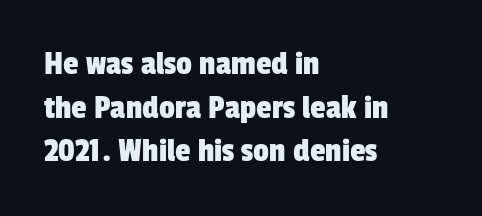
Q: Is the typeface a serif or a sans-serif typeface? A: Sans-serif.
Q: Is the text underlined? A: No.
Q: How is the paragraph aligned? A: Left-aligned.
Q: Is the spacing between letters normal or unusually wide? A: Normal.
Q: Is the spacing between lines tight, normal or loose? A: Normal.
Q: Width (condensed, normal, or wide)? A: Condensed.
Q: Stroke contrast? A: Low.
Q: x-height? A: Medium.
Q: Monospaced? A: No.
